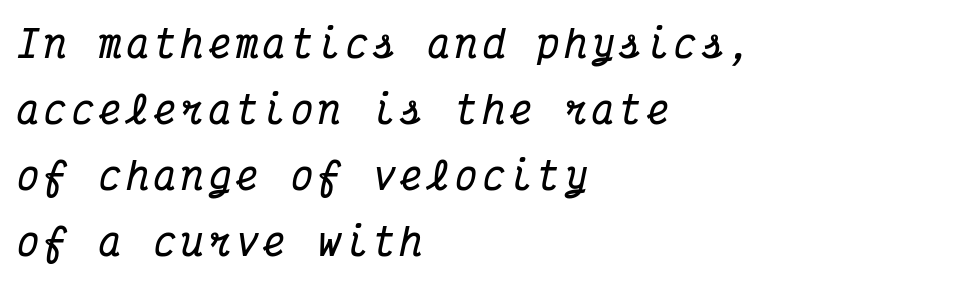
Check under the words: just untouched page. Yep, those are serifs on the letters. The specimen reads as italic at a glance. Looks like terminal output: every glyph gets an equal slot.
